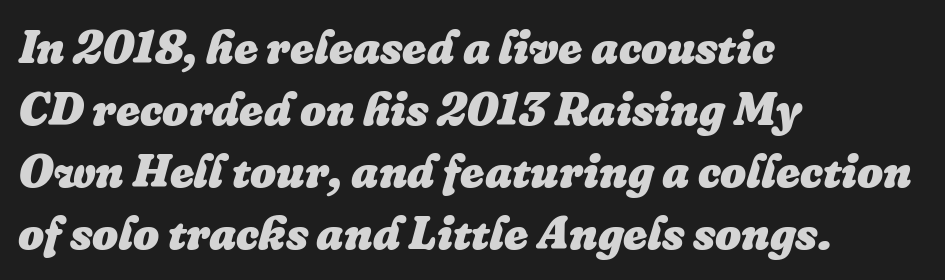
Q: Is the text bold? A: Yes.
Q: Is the text italic (slanted)? A: Yes, it leans right by about 16 degrees.
Q: Is the text underlined? A: No.
Q: How is the paragraph aligned? A: Left-aligned.
Q: Is the spacing between letters normal or unusually wide? A: Normal.
Q: Is the spacing between lines tight, normal or loose? A: Normal.
Q: Width (condensed, normal, or wide)? A: Normal.
Q: Stroke contrast? A: Low.
Q: x-height? A: Medium.
Q: Monospaced? A: No.
